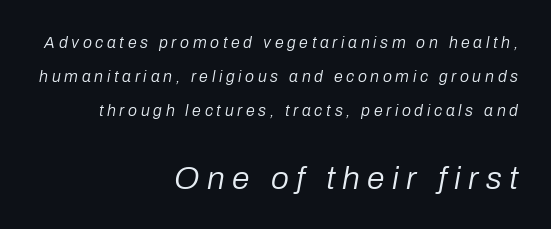
{"italic": "yes", "lean": "right", "slant_degrees": 10, "bold": "no", "weight": "regular", "width": "normal", "stroke_contrast": "low", "x_height": "medium", "monospaced": "no", "underline": "no", "align": "right", "line_spacing": "loose", "line_spacing_ratio": 2.11, "letter_spacing": "wide", "letter_spacing_em": 0.23, "larger_block": "second", "size_ratio": 2.0, "glyph_px": 32}
